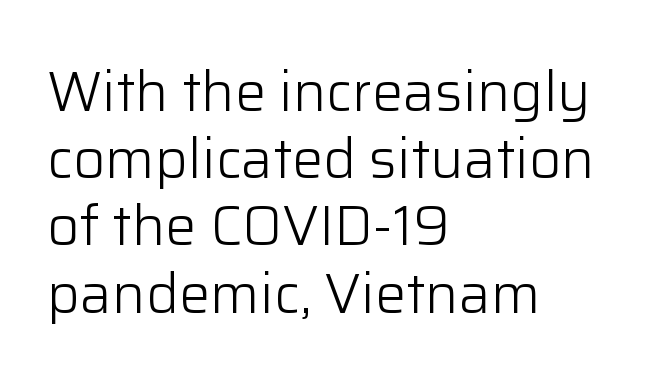
The image shows 56 px light sans-serif type, upright; set left-aligned, line spacing 1.2x, normal letter spacing, not underlined; low stroke contrast and a medium x-height.
